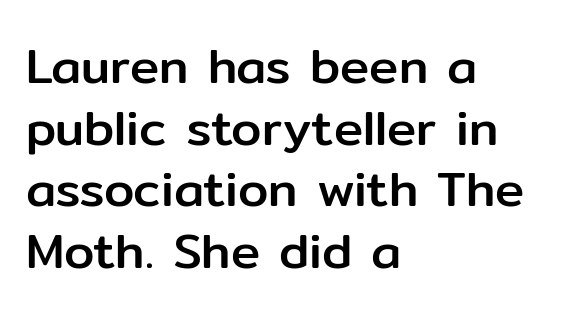
The image shows 49 px sans-serif type, upright; set left-aligned, normal line spacing (1.26x), normal letter spacing, not underlined; low stroke contrast and a medium x-height.
